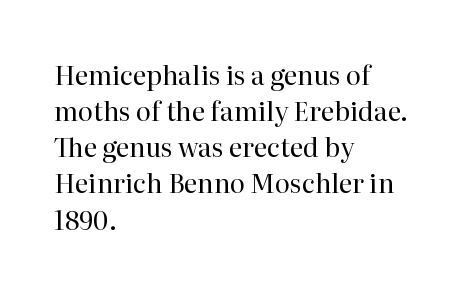
Teacher's note: observe the even left margin — that is flush-left alignment. Students, note that the glyphs here touch the page at normal intervals. Do the letters lean? They stand straight. Descenders hang freely into open space. Stem width sits at or under what a default text font uses.
